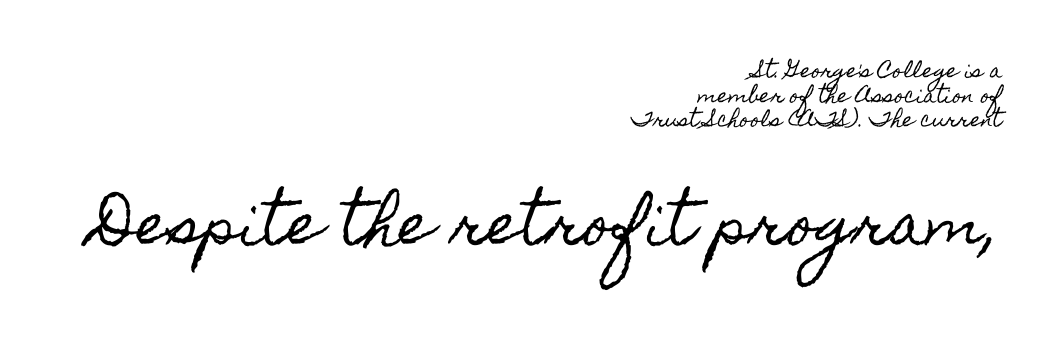
Q: Is the text italic (slanted)? A: Yes.
Q: Is the text underlined? A: No.
Q: How is the paragraph aligned? A: Right-aligned.
Q: Is the spacing between letters normal or unusually wide? A: Normal.
Q: Is the spacing between lines tight, normal or loose? A: Normal.
Q: Which block of text is set in a larger size, the first (top) or the second (bottom)? A: The second (bottom) one.
Q: Width (condensed, normal, or wide)? A: Condensed.
Q: x-height? A: Small.
Q: Monospaced? A: No.
